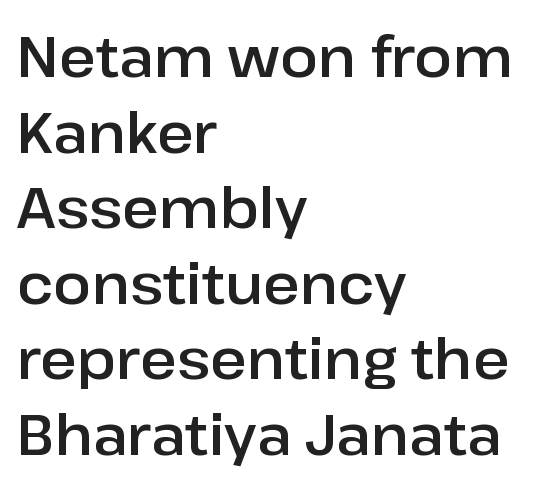
{"serif": "no", "italic": "no", "width": "normal", "stroke_contrast": "low", "x_height": "medium", "monospaced": "no", "underline": "no", "align": "left", "line_spacing": "normal", "line_spacing_ratio": 1.35, "letter_spacing": "normal", "letter_spacing_em": 0.0, "glyph_px": 56}
